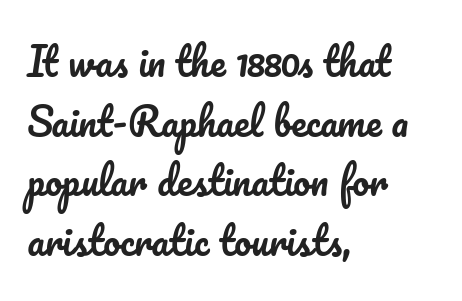
The image shows 38 px text type; set left-aligned, normal line spacing (1.57x), normal letter spacing, not underlined; low stroke contrast and a small x-height.
